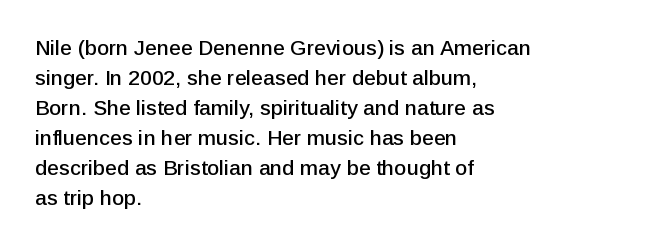
Q: Is the text italic (slanted)? A: No, it is upright.
Q: Is the text underlined? A: No.
Q: How is the paragraph aligned? A: Left-aligned.
Q: Is the spacing between letters normal or unusually wide? A: Normal.
Q: Is the spacing between lines tight, normal or loose? A: Normal.
